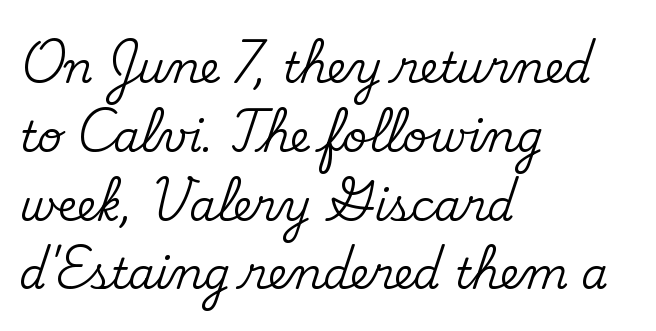
The face used here is rendered with its standard letterfit. A typesetter would call this leading conventional body-copy spacing. Bare-footed words on every line.
